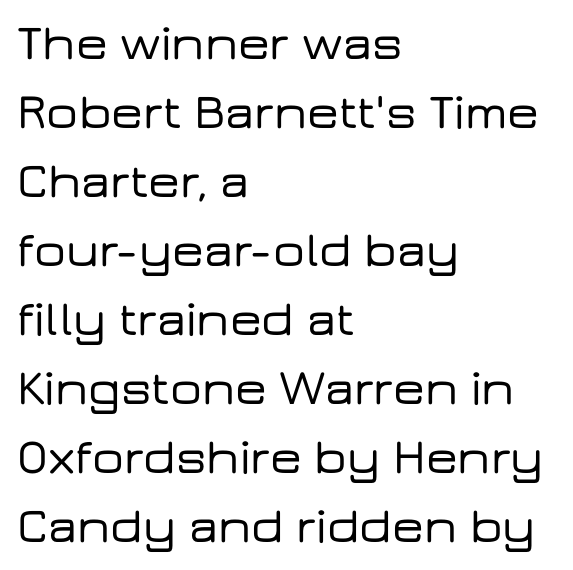
{"serif": "no", "italic": "no", "width": "wide", "stroke_contrast": "low", "x_height": "medium", "monospaced": "no", "underline": "no", "align": "left", "line_spacing": "normal", "line_spacing_ratio": 1.38, "letter_spacing": "normal", "letter_spacing_em": 0.0, "glyph_px": 50}
